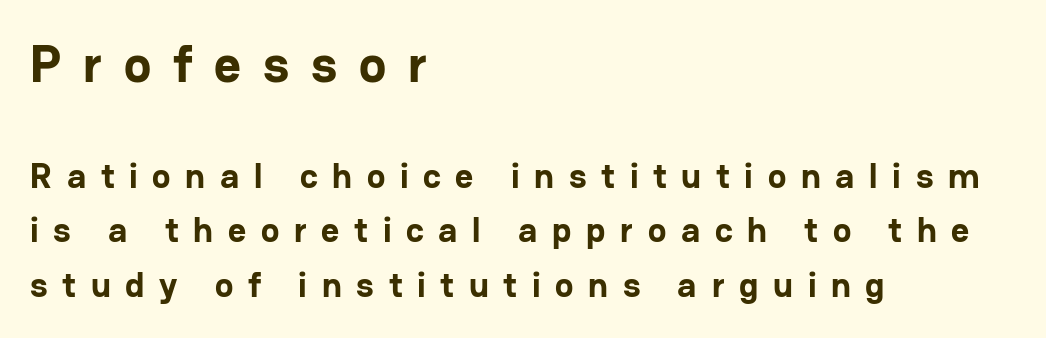
Q: Is the text bold? A: Yes.
Q: Is the text italic (slanted)? A: No, it is upright.
Q: Is the typeface a serif or a sans-serif typeface? A: Sans-serif.
Q: Is the text underlined? A: No.
Q: How is the paragraph aligned? A: Left-aligned.
Q: Is the spacing between letters normal or unusually wide? A: Unusually wide.
Q: Is the spacing between lines tight, normal or loose? A: Normal.
Q: Which block of text is set in a larger size, the first (top) or the second (bottom)? A: The first (top) one.
Q: Width (condensed, normal, or wide)? A: Normal.
Q: Stroke contrast? A: Low.
Q: x-height? A: Medium.
Q: Monospaced? A: No.
